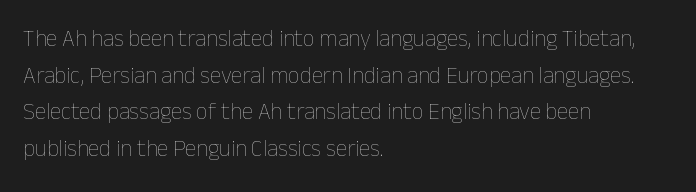
Q: Is the text bold? A: No.
Q: Is the text italic (slanted)? A: No, it is upright.
Q: Is the text underlined? A: No.
Q: How is the paragraph aligned? A: Left-aligned.
Q: Is the spacing between letters normal or unusually wide? A: Normal.
Q: Is the spacing between lines tight, normal or loose? A: Normal.
